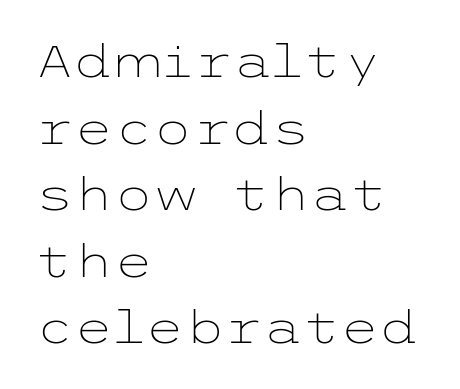
{"serif": "no", "italic": "no", "bold": "no", "weight": "light", "width": "wide", "stroke_contrast": "low", "x_height": "medium", "underline": "no", "align": "left", "line_spacing": "normal", "line_spacing_ratio": 1.48, "letter_spacing": "normal", "letter_spacing_em": 0.0, "glyph_px": 45}
